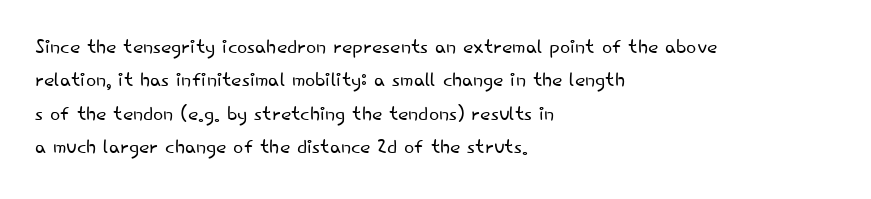
The image shows 27 px text type, upright; set left-aligned, line spacing 1.24x, normal letter spacing, not underlined.
